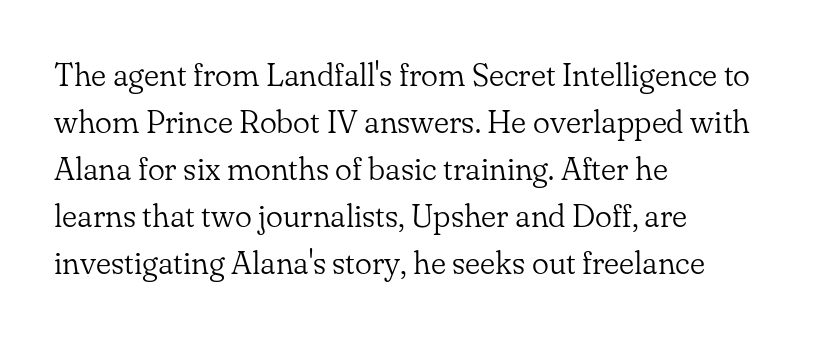
{"serif": "yes", "italic": "no", "bold": "no", "weight": "light", "width": "normal", "stroke_contrast": "low", "x_height": "small", "monospaced": "no", "underline": "no", "align": "left", "line_spacing": "normal", "line_spacing_ratio": 1.47, "letter_spacing": "normal", "letter_spacing_em": 0.0, "glyph_px": 32}
